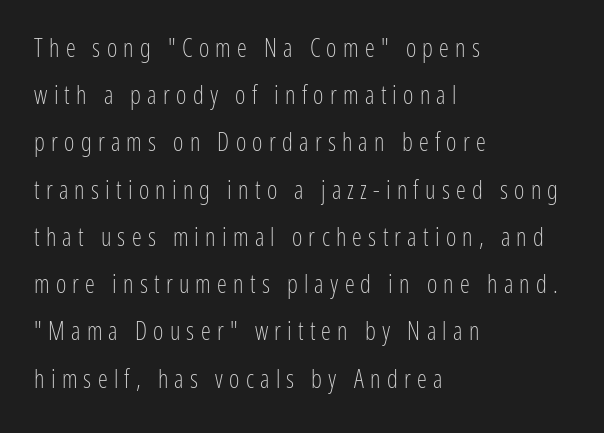
Vertical stems look standard width or narrower in stroke. How are the letters spaced? Widely, with obvious added tracking. Posture: upright roman. The specimen omits any rule beneath the text block's lines. The setting favours the left margin, as ordinary paragraphs usually do.
